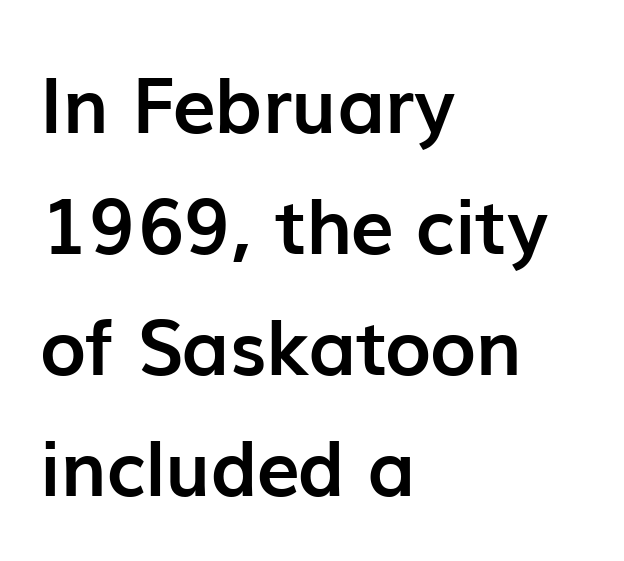
Q: Is the text bold? A: Yes.
Q: Is the text italic (slanted)? A: No, it is upright.
Q: Is the typeface a serif or a sans-serif typeface? A: Sans-serif.
Q: Is the text underlined? A: No.
Q: How is the paragraph aligned? A: Left-aligned.
Q: Is the spacing between letters normal or unusually wide? A: Normal.
Q: Is the spacing between lines tight, normal or loose? A: Normal.
Q: Width (condensed, normal, or wide)? A: Normal.
Q: Stroke contrast? A: Low.
Q: x-height? A: Medium.
Q: Monospaced? A: No.
